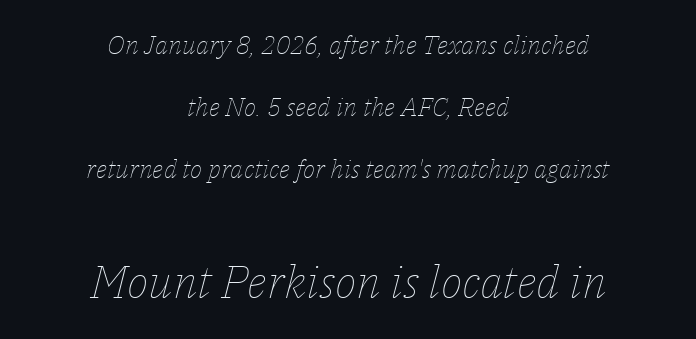
The passage shown leans; its letterforms are oblique. Letters rest on an invisible, unmarked baseline. Size contrast runs from small at the top to large at the bottom. Where is the straight margin? There isn't one; the lines are centered. No letter is thick-stroked: the sample isn't bold.
